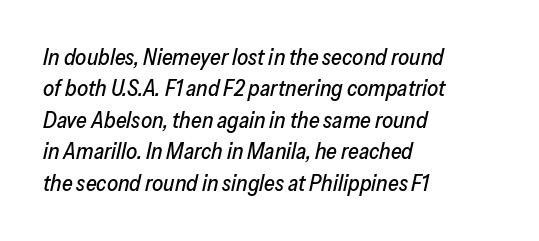
The image shows 22 px text type, italic (leaning right); set left-aligned, normal line spacing (1.43x), normal letter spacing, not underlined.
